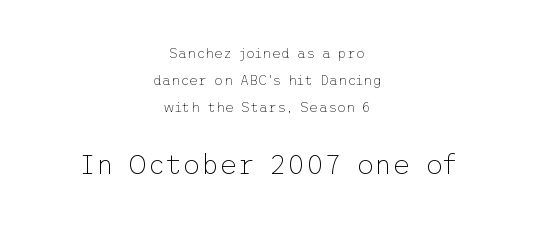
The image shows 28 px thin sans-serif type, upright; set centered, loose line spacing (1.92x), normal letter spacing, not underlined; the second (bottom) block is 2.0x larger; low stroke contrast and a medium x-height.
